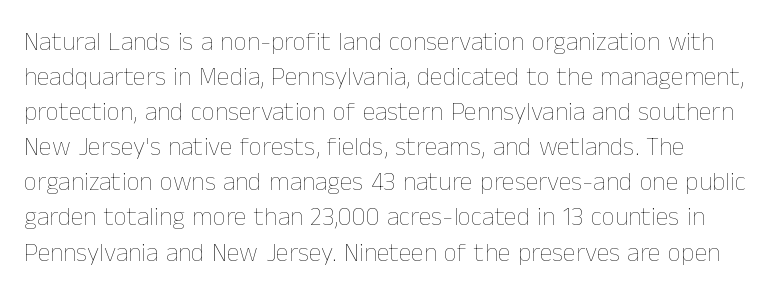
Descenders hang freely into open space. Do the letters lean? They stand straight. Stems and bowls with no extra thickness — not bold. Letter spacing: default.
